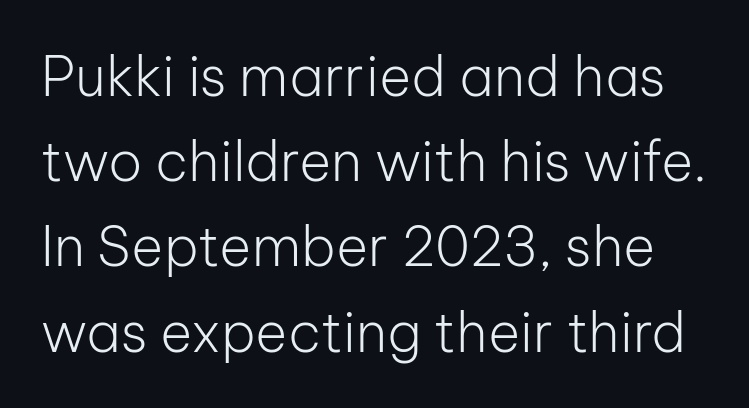
{"serif": "no", "italic": "no", "bold": "no", "weight": "light", "width": "normal", "stroke_contrast": "low", "x_height": "medium", "monospaced": "no", "underline": "no", "line_spacing": "normal", "line_spacing_ratio": 1.55, "letter_spacing": "normal", "letter_spacing_em": 0.0, "glyph_px": 55}
